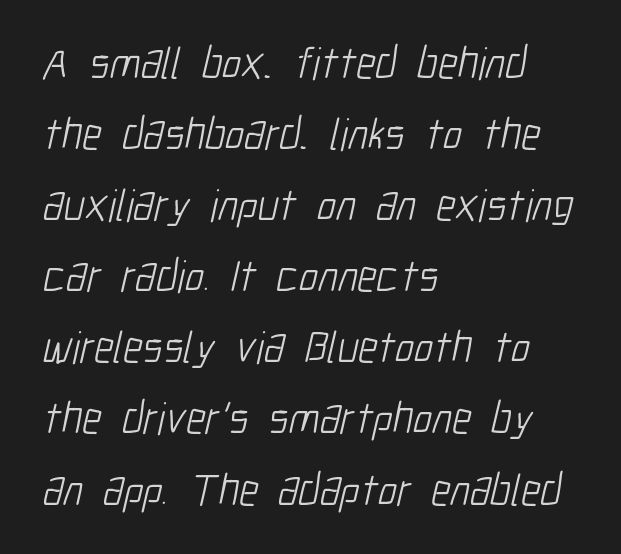
Q: Is the text bold? A: No.
Q: Is the typeface a serif or a sans-serif typeface? A: Sans-serif.
Q: Is the text underlined? A: No.
Q: How is the paragraph aligned? A: Left-aligned.
Q: Is the spacing between letters normal or unusually wide? A: Normal.
Q: Is the spacing between lines tight, normal or loose? A: Normal.
Q: Width (condensed, normal, or wide)? A: Condensed.
Q: Stroke contrast? A: Low.
Q: x-height? A: Medium.
Q: Monospaced? A: No.
